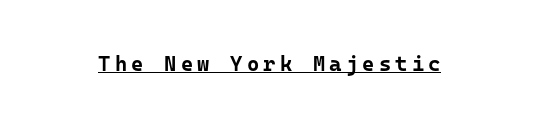
Q: Is the text bold? A: Yes.
Q: Is the text italic (slanted)? A: No, it is upright.
Q: Is the text underlined? A: Yes.
Q: Is the spacing between letters normal or unusually wide? A: Unusually wide.
